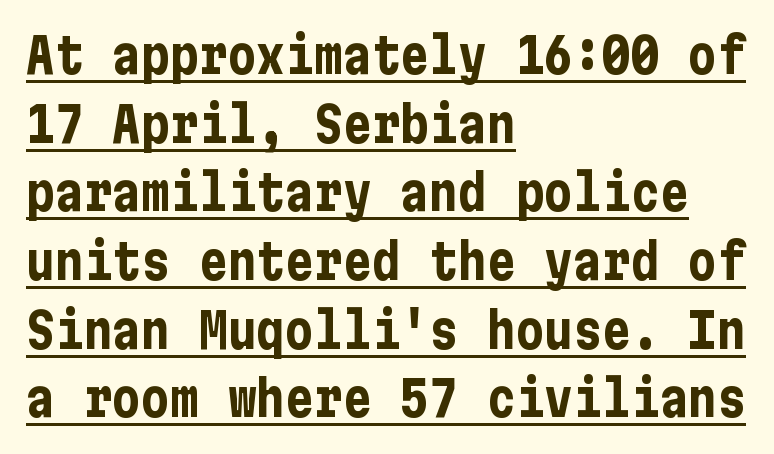
The typography opts for an upright posture over an oblique one. This sample uses plain, unmodified letter spacing. Casual observation: everything's shoved over to the left. Weight check: bold — yes, fully. Students, observe: this is what conventionally led text looks like.
